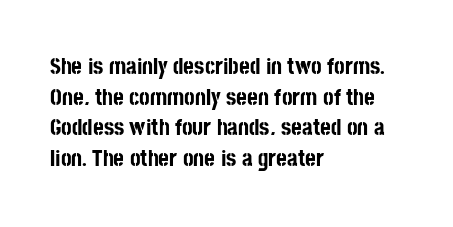
{"italic": "no", "bold": "yes", "underline": "no", "align": "left", "line_spacing": "normal", "line_spacing_ratio": 1.33, "letter_spacing": "normal", "letter_spacing_em": 0.0, "glyph_px": 23}
